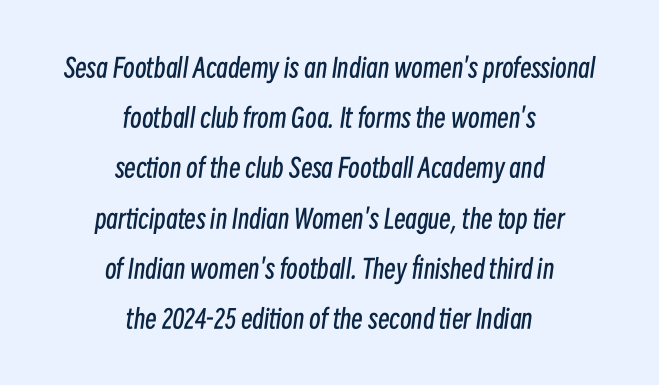
The letters are slanted; this is an italic face. These lines are centered, leaving both edges ragged. Compared with typical paragraphs, the rows here are farther apart. Plain, unruled lines of type.
